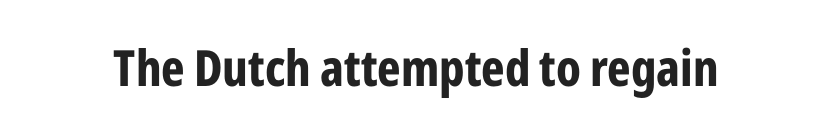
The image shows 50 px bold, condensed sans-serif type, upright; set normal letter spacing, not underlined; low stroke contrast and a medium x-height.
